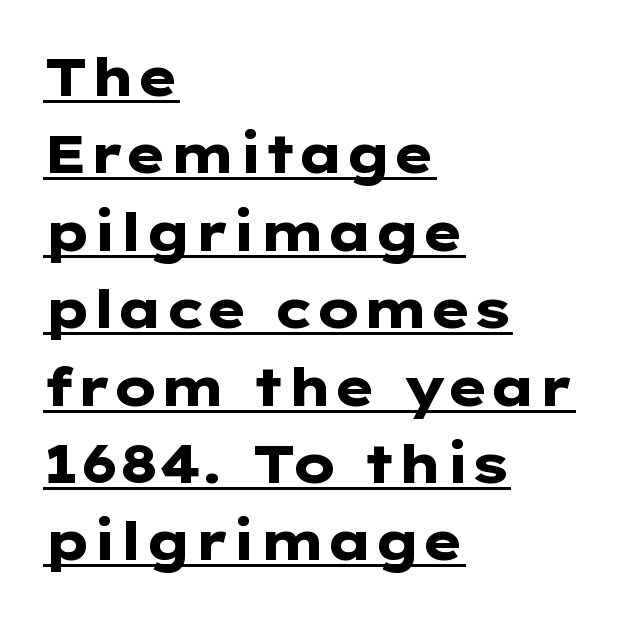
{"serif": "no", "italic": "no", "bold": "yes", "weight": "heavy", "width": "wide", "stroke_contrast": "low", "x_height": "medium", "monospaced": "no", "underline": "yes", "align": "left", "line_spacing": "normal", "line_spacing_ratio": 1.46, "letter_spacing": "normal", "letter_spacing_em": 0.0, "glyph_px": 53}
